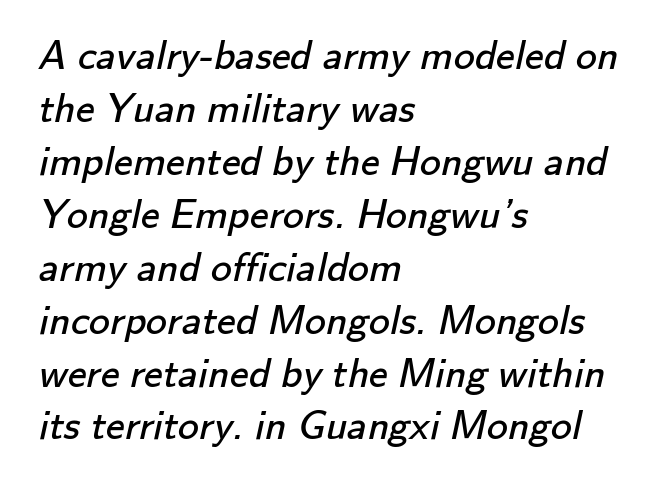
{"serif": "no", "bold": "no", "weight": "regular", "width": "normal", "stroke_contrast": "low", "x_height": "small", "monospaced": "no", "underline": "no", "align": "left", "line_spacing": "normal", "line_spacing_ratio": 1.26, "letter_spacing": "normal", "letter_spacing_em": 0.0, "glyph_px": 42}
